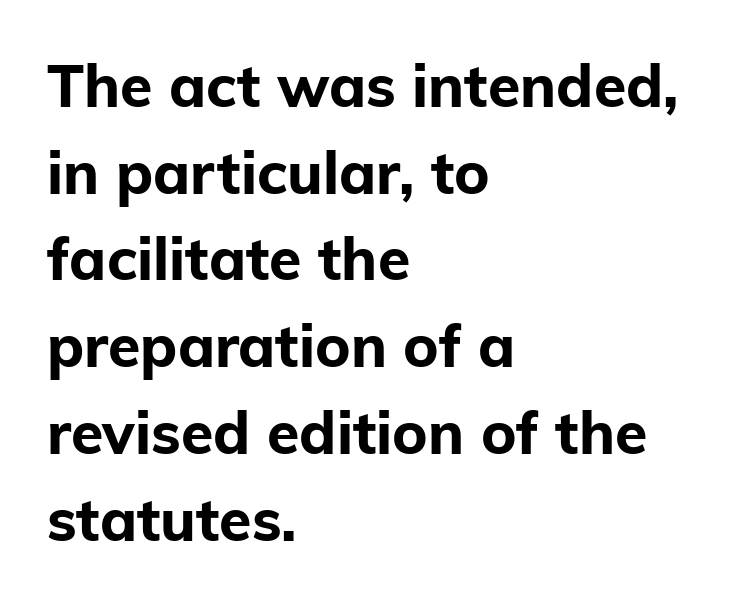
{"serif": "no", "italic": "no", "bold": "yes", "weight": "bold", "width": "normal", "stroke_contrast": "low", "x_height": "medium", "monospaced": "no", "underline": "no", "align": "left", "line_spacing": "normal", "line_spacing_ratio": 1.47, "letter_spacing": "normal", "letter_spacing_em": 0.0, "glyph_px": 59}
